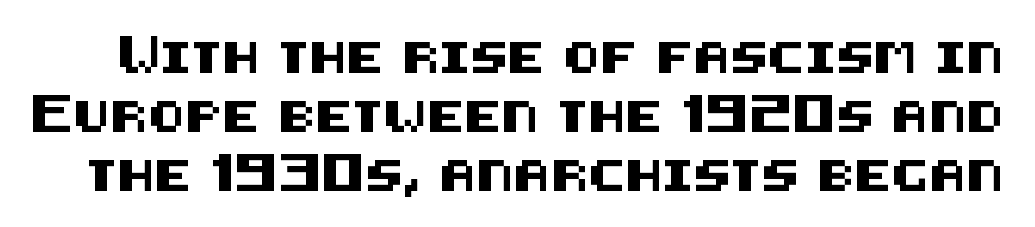
{"serif": "no", "italic": "no", "width": "normal", "stroke_contrast": "medium", "x_height": "large", "underline": "no", "line_spacing": "loose", "line_spacing_ratio": 1.9, "letter_spacing": "normal", "letter_spacing_em": 0.0, "glyph_px": 31}
